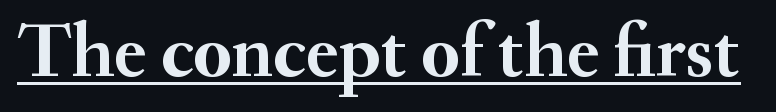
{"serif": "yes", "italic": "no", "bold": "yes", "weight": "semibold", "width": "normal", "stroke_contrast": "medium", "x_height": "small", "monospaced": "no", "underline": "yes", "letter_spacing": "normal", "letter_spacing_em": 0.0, "glyph_px": 77}
